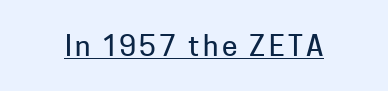
{"serif": "no", "italic": "no", "width": "normal", "stroke_contrast": "low", "x_height": "medium", "monospaced": "no", "underline": "yes", "glyph_px": 28}
